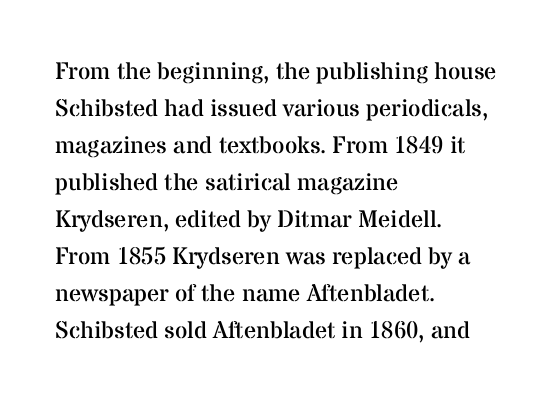
The image shows 24 px text type, upright; set left-aligned, normal line spacing (1.54x), normal letter spacing, not underlined.
